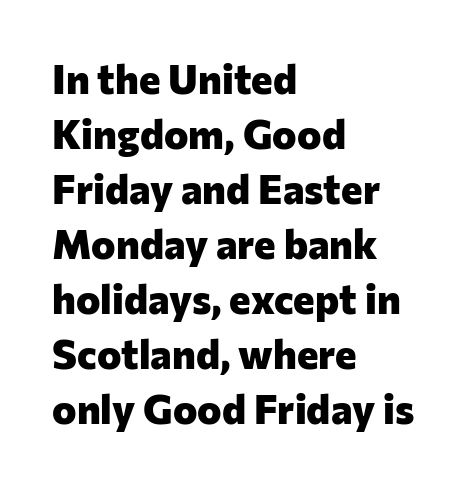
Q: Is the text bold? A: Yes.
Q: Is the text italic (slanted)? A: No, it is upright.
Q: Is the typeface a serif or a sans-serif typeface? A: Sans-serif.
Q: Is the text underlined? A: No.
Q: How is the paragraph aligned? A: Left-aligned.
Q: Is the spacing between letters normal or unusually wide? A: Normal.
Q: Is the spacing between lines tight, normal or loose? A: Normal.
Q: Width (condensed, normal, or wide)? A: Normal.
Q: Stroke contrast? A: Low.
Q: x-height? A: Medium.
Q: Monospaced? A: No.
